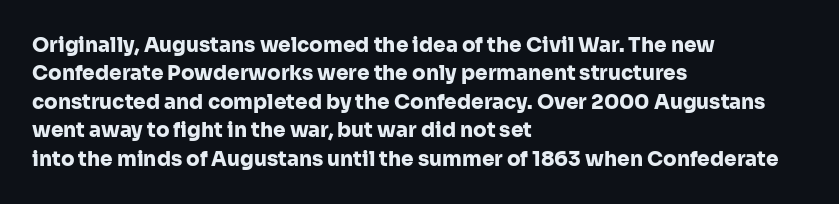
The image shows 20 px bold type, upright; set left-aligned, normal line spacing (1.42x), normal letter spacing, not underlined.
